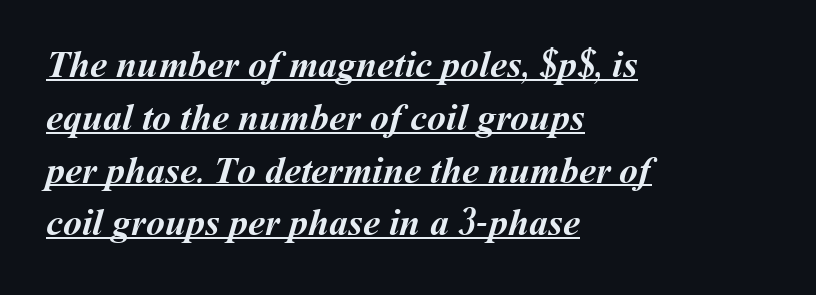
In terms of letterspacing, this is plain default setting. These lines stack with their left ends in a neat column. A continuous stroke trails under the words, as in a hyperlink. Chunky letters — that's bold for sure. Do the characters align in a grid? No, the font is proportional. Vertically, the passage feels balanced, rows spaced as you'd expect.
